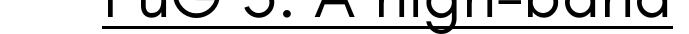
{"serif": "no", "italic": "no", "bold": "no", "weight": "regular", "width": "normal", "stroke_contrast": "low", "x_height": "small", "monospaced": "no", "underline": "yes", "letter_spacing": "normal", "letter_spacing_em": 0.0, "glyph_px": 67}
